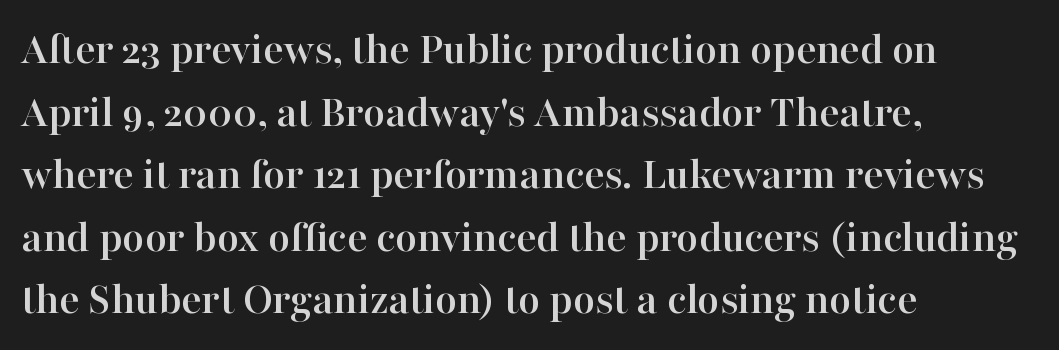
The image shows 47 px serif type, upright; set left-aligned, normal line spacing (1.33x), normal letter spacing, not underlined; high stroke contrast and a medium x-height.
